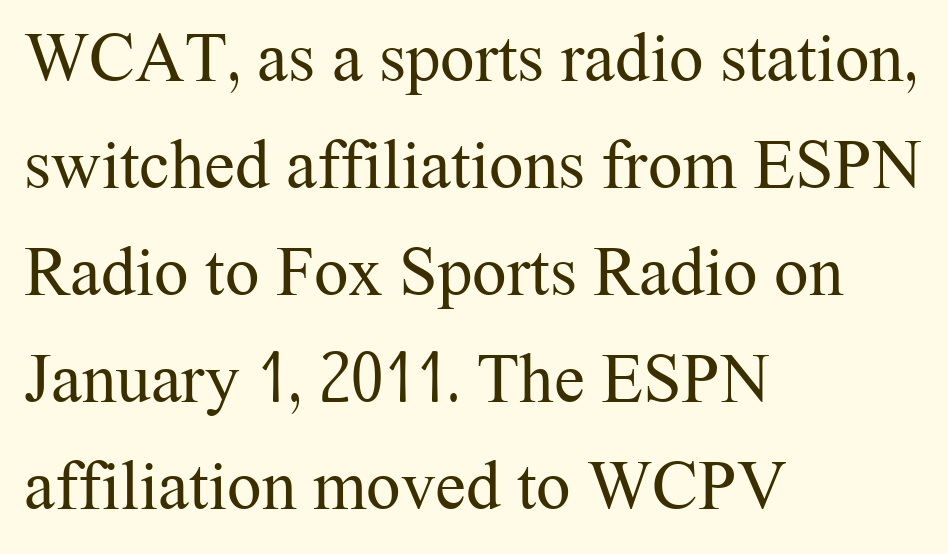
The image shows 69 px regular-weight serif type, upright; set left-aligned, normal line spacing (1.55x), normal letter spacing, not underlined; medium stroke contrast and a medium x-height.
